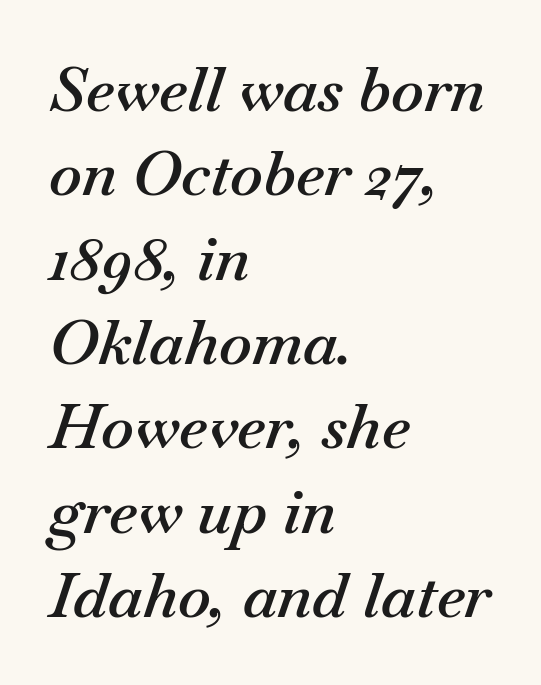
The letters advance in unequal steps, a hallmark of proportional type. Descenders hang freely into open space. There's an unmistakable incline to the writing here. Does extra space separate the letters? No, they use regular spacing. Each line starts at the same left margin while the right side varies.
